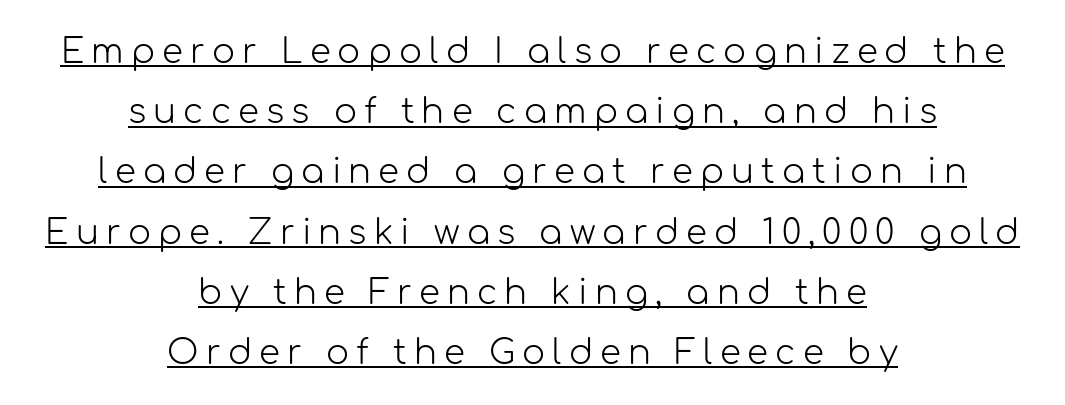
Q: Is the text bold? A: No.
Q: Is the text italic (slanted)? A: No, it is upright.
Q: Is the typeface a serif or a sans-serif typeface? A: Sans-serif.
Q: Is the text underlined? A: Yes.
Q: How is the paragraph aligned? A: Centered.
Q: Is the spacing between letters normal or unusually wide? A: Unusually wide.
Q: Width (condensed, normal, or wide)? A: Normal.
Q: Stroke contrast? A: Low.
Q: x-height? A: Medium.
Q: Monospaced? A: No.
